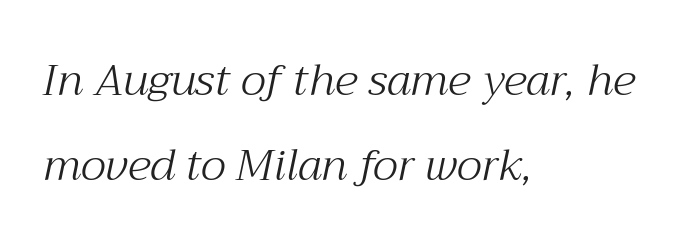
Q: Is the text bold? A: No.
Q: Is the text italic (slanted)? A: Yes, it leans right by about 12 degrees.
Q: Is the typeface a serif or a sans-serif typeface? A: Serif.
Q: Is the text underlined? A: No.
Q: How is the paragraph aligned? A: Left-aligned.
Q: Is the spacing between letters normal or unusually wide? A: Normal.
Q: Is the spacing between lines tight, normal or loose? A: Loose.
Q: Width (condensed, normal, or wide)? A: Normal.
Q: Stroke contrast? A: Medium.
Q: x-height? A: Medium.
Q: Monospaced? A: No.
